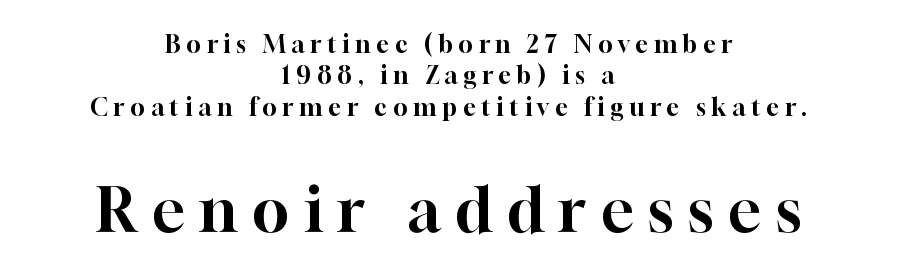
The image shows 61 px serif type, upright; set centered, normal line spacing (1.31x), unusually wide letter spacing (+0.24 em), not underlined; the second (bottom) block is 2.54x larger; high stroke contrast and a medium x-height.
